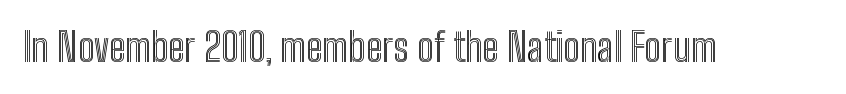
Q: Is the text italic (slanted)? A: No, it is upright.
Q: Is the text underlined? A: No.
Q: Is the spacing between letters normal or unusually wide? A: Normal.
Q: Width (condensed, normal, or wide)? A: Condensed.
Q: x-height? A: Medium.
Q: Monospaced? A: No.
